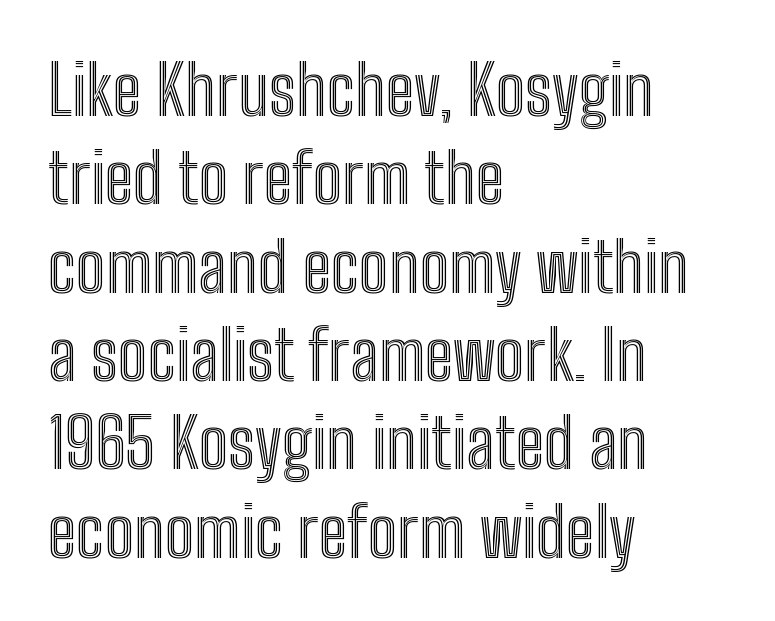
The image shows 69 px condensed type, upright; set left-aligned, normal line spacing (1.28x), normal letter spacing, not underlined; a medium x-height.
